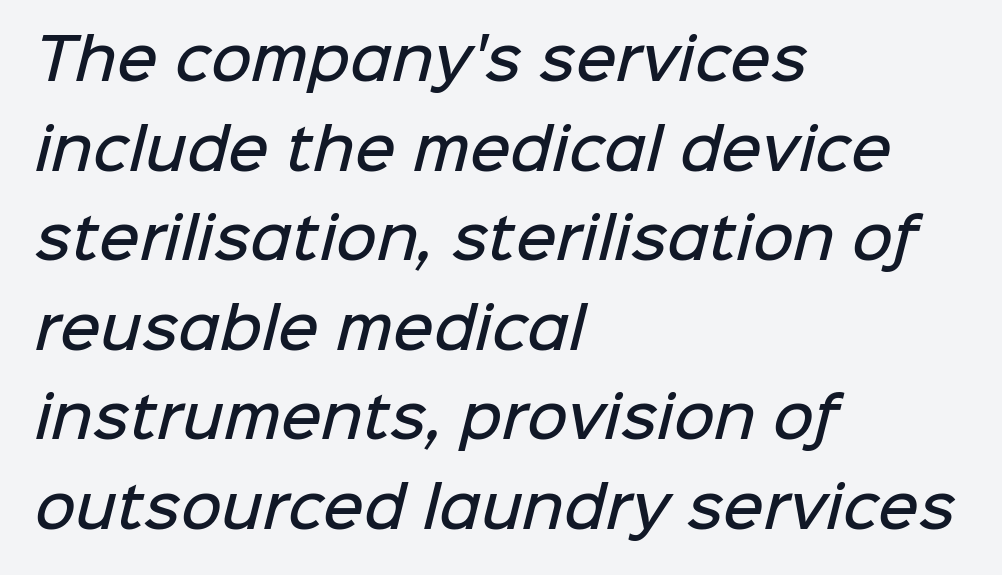
A clean baseline with only descenders dipping below it. Character widths vary here, with narrow letters taking less room than wide ones. Baseline-to-baseline distance is the conventional proportion of letter height. Weight: semibold (demi).
